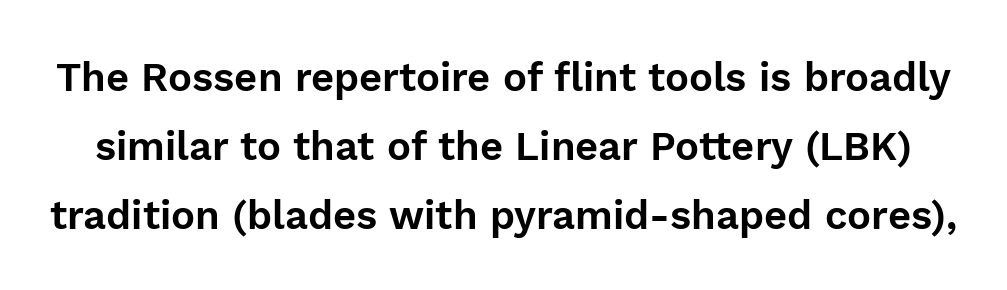
Q: Is the text italic (slanted)? A: No, it is upright.
Q: Is the typeface a serif or a sans-serif typeface? A: Sans-serif.
Q: Is the text underlined? A: No.
Q: Is the spacing between letters normal or unusually wide? A: Normal.
Q: Width (condensed, normal, or wide)? A: Normal.
Q: Stroke contrast? A: Low.
Q: x-height? A: Medium.
Q: Monospaced? A: No.
